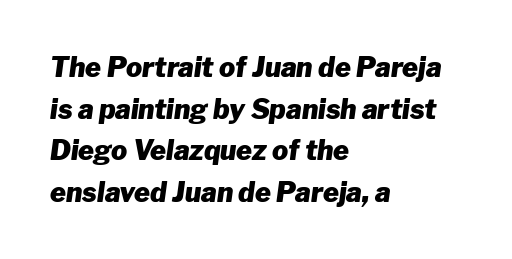
Q: Is the text bold? A: Yes.
Q: Is the text italic (slanted)? A: Yes, it leans right by about 8 degrees.
Q: Is the text underlined? A: No.
Q: How is the paragraph aligned? A: Left-aligned.
Q: Is the spacing between letters normal or unusually wide? A: Normal.
Q: Is the spacing between lines tight, normal or loose? A: Normal.
